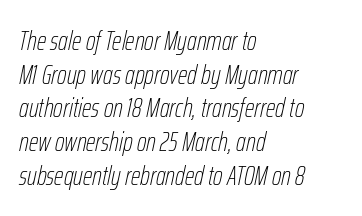
{"italic": "yes", "lean": "right", "slant_degrees": 12, "bold": "no", "underline": "no", "align": "left", "line_spacing": "normal", "line_spacing_ratio": 1.25, "letter_spacing": "normal", "letter_spacing_em": 0.0, "glyph_px": 27}
